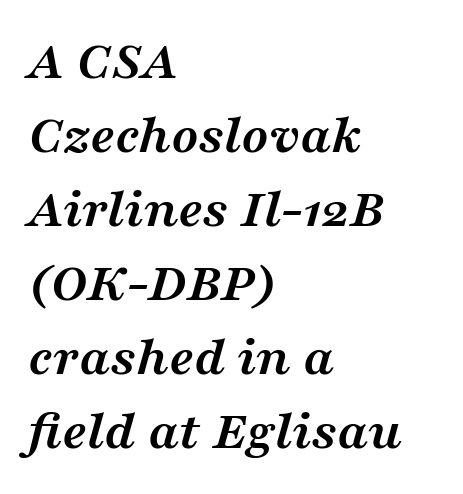
{"serif": "yes", "italic": "yes", "lean": "right", "slant_degrees": 16, "bold": "yes", "weight": "semibold", "width": "wide", "stroke_contrast": "medium", "x_height": "medium", "monospaced": "no", "underline": "no", "align": "left", "line_spacing": "normal", "line_spacing_ratio": 1.32, "letter_spacing": "normal", "letter_spacing_em": 0.0, "glyph_px": 56}
